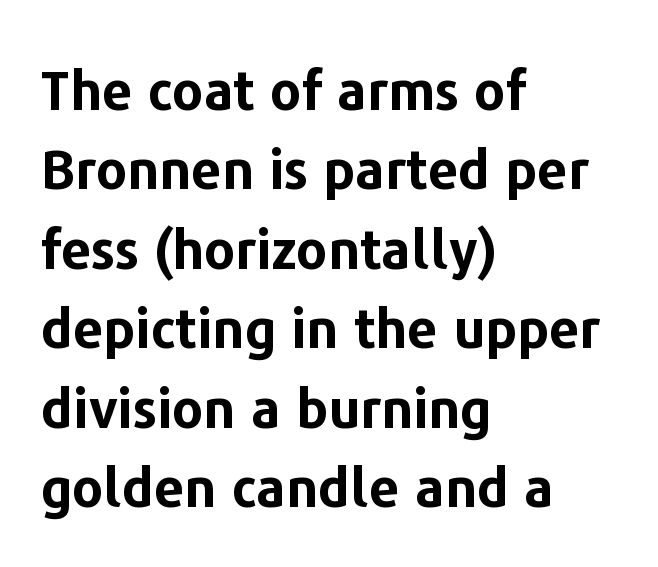
The image shows 54 px bold sans-serif type, upright; set left-aligned, normal line spacing (1.47x), normal letter spacing, not underlined; low stroke contrast and a medium x-height.
